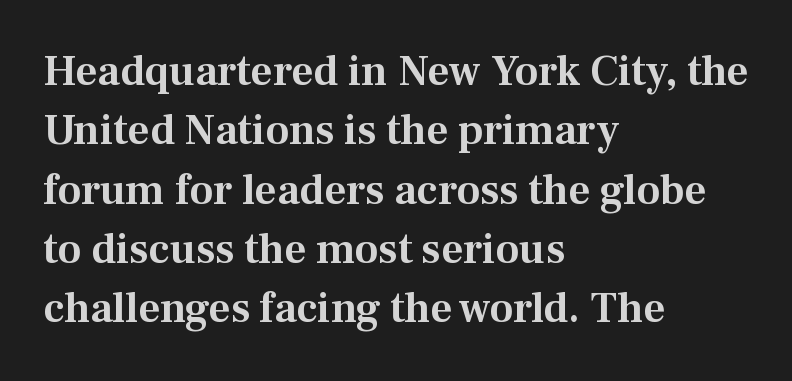
{"serif": "yes", "italic": "no", "width": "normal", "stroke_contrast": "medium", "x_height": "medium", "monospaced": "no", "underline": "no", "align": "left", "line_spacing": "normal", "line_spacing_ratio": 1.38, "letter_spacing": "normal", "letter_spacing_em": 0.0, "glyph_px": 43}
